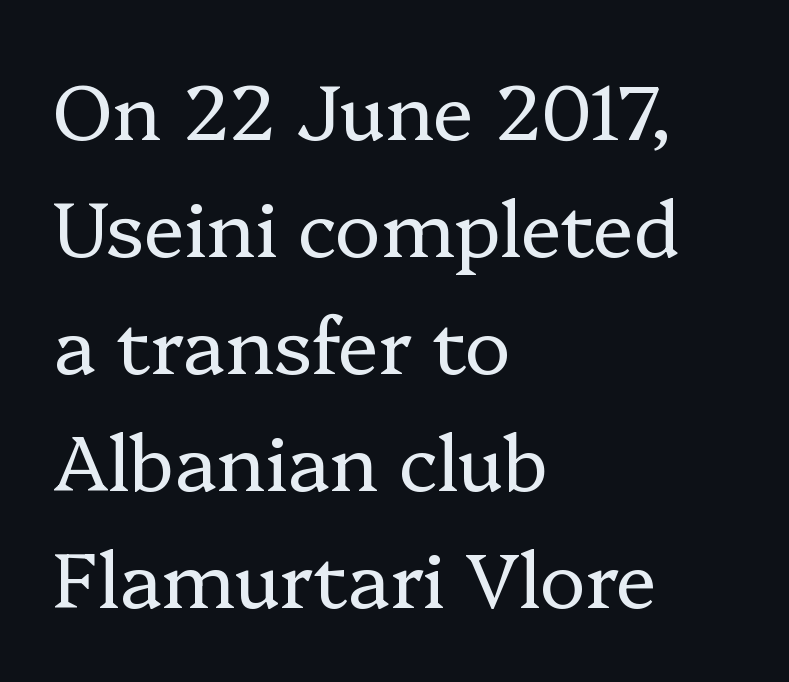
Q: Is the text bold? A: No.
Q: Is the text italic (slanted)? A: No, it is upright.
Q: Is the typeface a serif or a sans-serif typeface? A: Serif.
Q: Is the text underlined? A: No.
Q: How is the paragraph aligned? A: Left-aligned.
Q: Is the spacing between letters normal or unusually wide? A: Normal.
Q: Is the spacing between lines tight, normal or loose? A: Normal.
Q: Width (condensed, normal, or wide)? A: Normal.
Q: Stroke contrast? A: Low.
Q: x-height? A: Medium.
Q: Monospaced? A: No.
